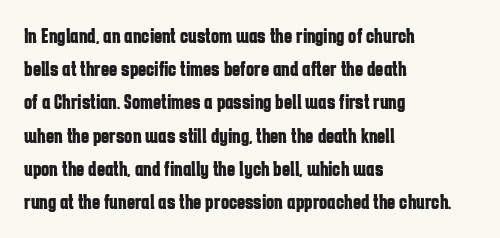
Q: Is the text bold? A: Yes.
Q: Is the text italic (slanted)? A: No, it is upright.
Q: Is the text underlined? A: No.
Q: How is the paragraph aligned? A: Left-aligned.
Q: Is the spacing between letters normal or unusually wide? A: Normal.
Q: Is the spacing between lines tight, normal or loose? A: Normal.
